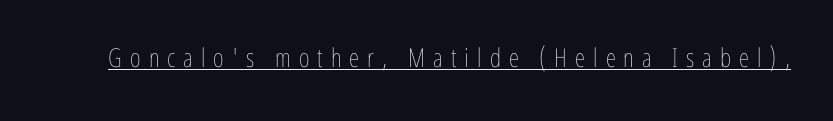
Q: Is the text bold? A: No.
Q: Is the text italic (slanted)? A: No, it is upright.
Q: Is the text underlined? A: Yes.
Q: Is the spacing between letters normal or unusually wide? A: Unusually wide.
